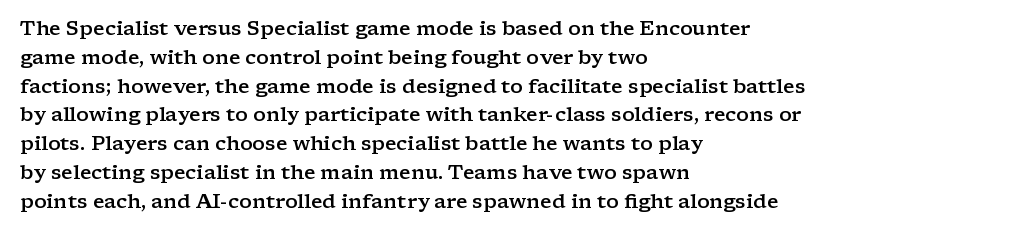
Q: Is the text bold? A: Semi-bold.
Q: Is the text italic (slanted)? A: No, it is upright.
Q: Is the text underlined? A: No.
Q: How is the paragraph aligned? A: Left-aligned.
Q: Is the spacing between letters normal or unusually wide? A: Normal.
Q: Is the spacing between lines tight, normal or loose? A: Normal.
